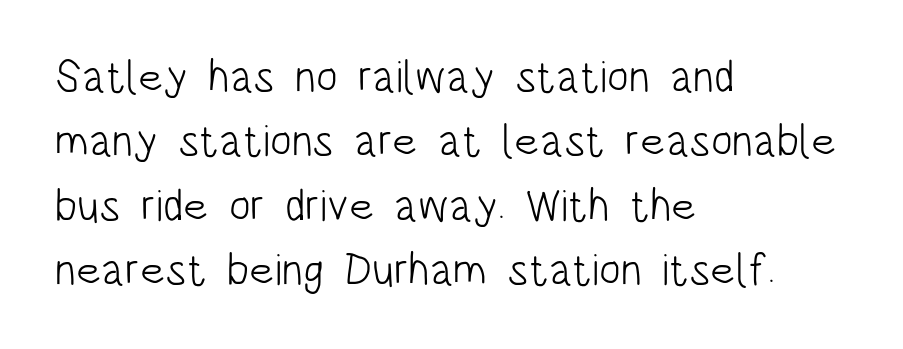
Proportional: the letters do not fall into vertical columns. The lettering holds an erect, upright posture throughout. Each new line begins a customary step beneath the previous one. Horizontally, the lines are justified to the leading edge only. The gaps between neighbouring characters are ordinary and unremarkable.
